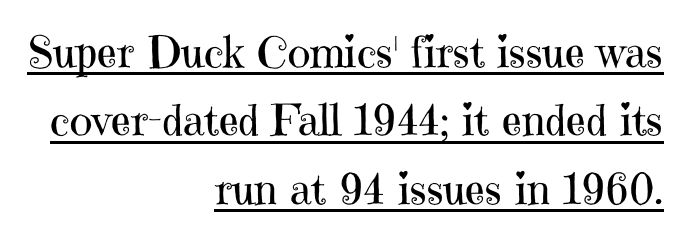
{"serif": "yes", "italic": "no", "bold": "no", "weight": "regular", "width": "normal", "stroke_contrast": "high", "x_height": "medium", "monospaced": "no", "underline": "yes", "align": "right", "line_spacing": "normal", "line_spacing_ratio": 1.59, "letter_spacing": "normal", "letter_spacing_em": 0.0, "glyph_px": 43}
